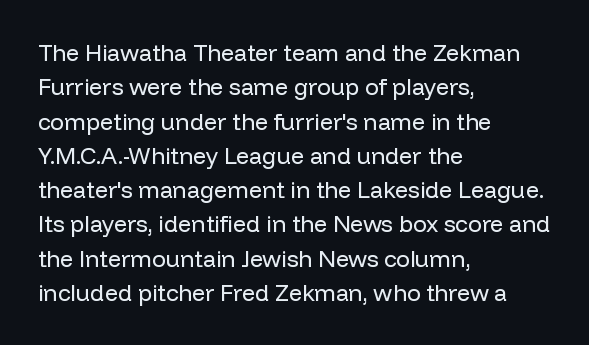
The vertical gap from one line to the next is medium. These lines were composed using upright roman letters. Horizontal alignment here is leftward, the default for most running prose. The gaps between neighbouring characters are ordinary and unremarkable. Weight: regular or lighter.
